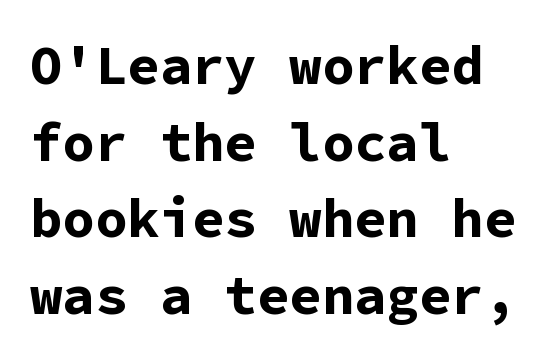
The image shows 54 px bold sans-serif type, upright, monospaced; set left-aligned, normal line spacing (1.42x), normal letter spacing, not underlined; low stroke contrast and a medium x-height.
